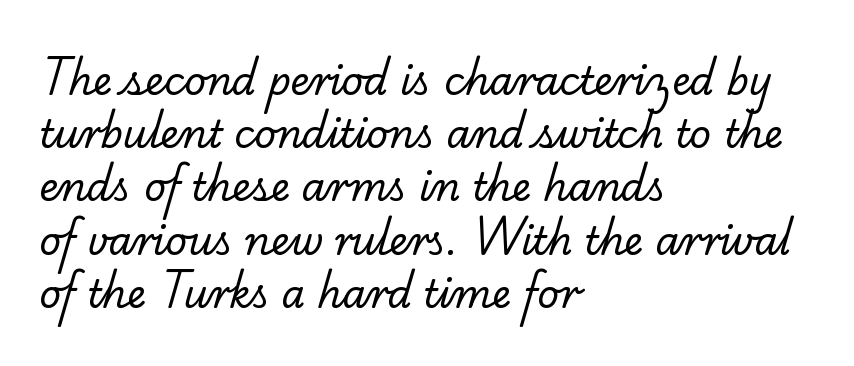
The image shows 38 px regular-weight type; set left-aligned, normal line spacing (1.4x), normal letter spacing, not underlined; low stroke contrast and a small x-height.
